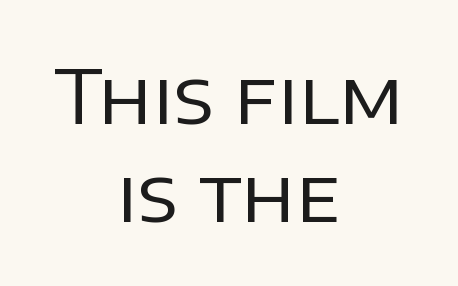
Q: Is the text bold? A: No.
Q: Is the text italic (slanted)? A: No, it is upright.
Q: Is the typeface a serif or a sans-serif typeface? A: Sans-serif.
Q: Is the text underlined? A: No.
Q: How is the paragraph aligned? A: Centered.
Q: Is the spacing between letters normal or unusually wide? A: Normal.
Q: Is the spacing between lines tight, normal or loose? A: Normal.
Q: Width (condensed, normal, or wide)? A: Normal.
Q: Stroke contrast? A: Low.
Q: x-height? A: Large.
Q: Monospaced? A: No.
